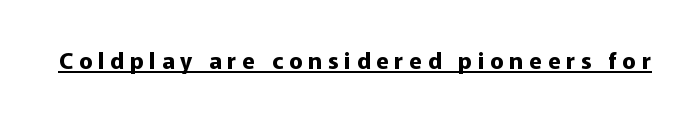
This sample uses expanded letter spacing, leaving extra air between glyphs. Emphasis by weight is at full strength: bold. Underlining? Definitely there. These lines were composed using upright roman letters.
